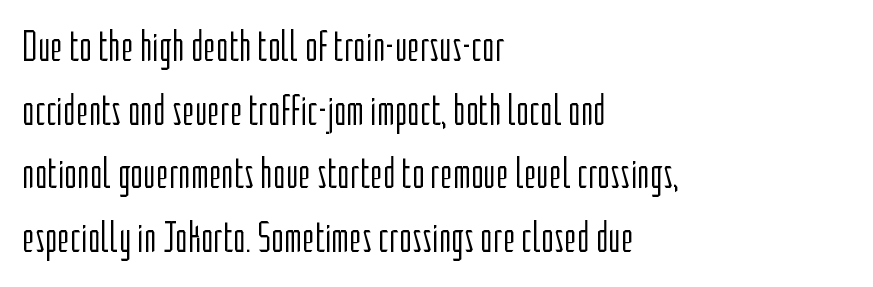
{"serif": "no", "italic": "no", "bold": "no", "weight": "light", "width": "condensed", "stroke_contrast": "low", "x_height": "medium", "monospaced": "no", "underline": "no", "align": "left", "line_spacing": "normal", "line_spacing_ratio": 1.48, "letter_spacing": "normal", "letter_spacing_em": 0.0, "glyph_px": 43}
